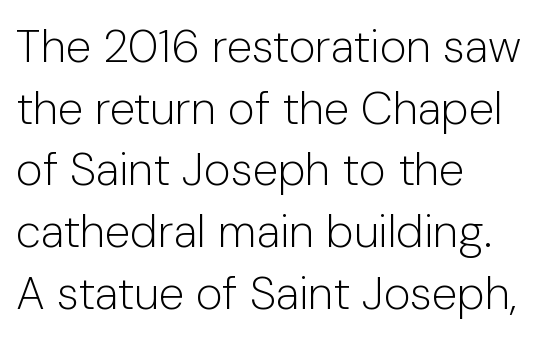
Q: Is the text bold? A: No.
Q: Is the text italic (slanted)? A: No, it is upright.
Q: Is the typeface a serif or a sans-serif typeface? A: Sans-serif.
Q: Is the text underlined? A: No.
Q: How is the paragraph aligned? A: Left-aligned.
Q: Is the spacing between letters normal or unusually wide? A: Normal.
Q: Is the spacing between lines tight, normal or loose? A: Normal.
Q: Width (condensed, normal, or wide)? A: Normal.
Q: Stroke contrast? A: Low.
Q: x-height? A: Medium.
Q: Monospaced? A: No.
